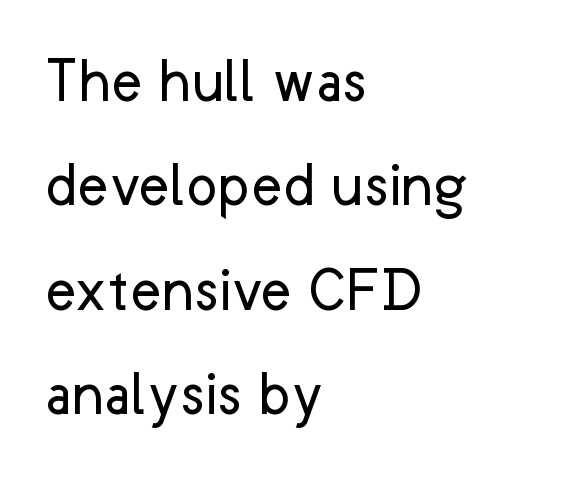
Q: Is the text bold? A: No.
Q: Is the text italic (slanted)? A: No, it is upright.
Q: Is the typeface a serif or a sans-serif typeface? A: Sans-serif.
Q: Is the text underlined? A: No.
Q: How is the paragraph aligned? A: Left-aligned.
Q: Is the spacing between letters normal or unusually wide? A: Normal.
Q: Is the spacing between lines tight, normal or loose? A: Normal.
Q: Width (condensed, normal, or wide)? A: Normal.
Q: Stroke contrast? A: Low.
Q: x-height? A: Medium.
Q: Monospaced? A: No.
